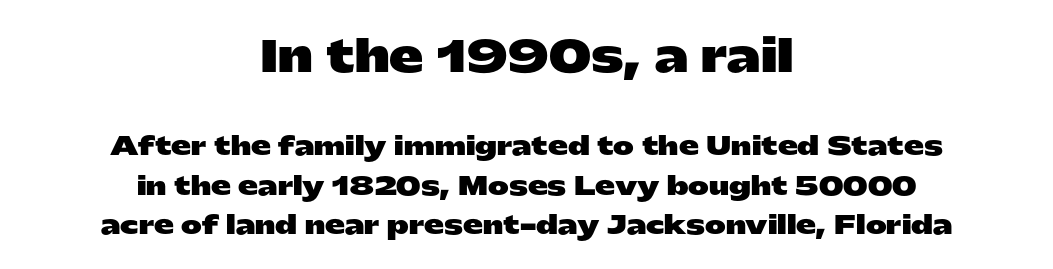
{"serif": "no", "italic": "no", "bold": "yes", "weight": "heavy", "width": "wide", "stroke_contrast": "low", "x_height": "medium", "monospaced": "no", "underline": "no", "align": "center", "line_spacing": "normal", "line_spacing_ratio": 1.58, "letter_spacing": "normal", "letter_spacing_em": 0.0, "larger_block": "first", "size_ratio": 1.72, "glyph_px": 43}
